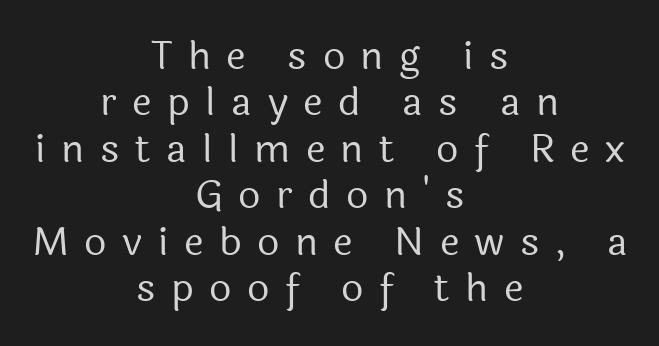
The image shows 39 px regular-weight sans-serif type, upright; set centered, line spacing 1.19x, unusually wide letter spacing (+0.4 em), not underlined; a medium x-height.
